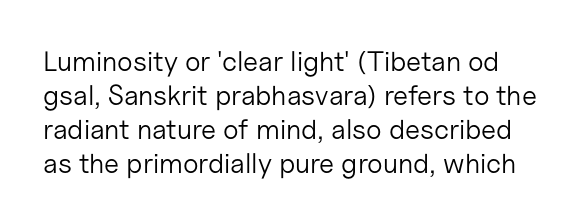
The image shows 28 px light sans-serif type, upright; set line spacing 1.21x, normal letter spacing, not underlined; low stroke contrast and a medium x-height.
